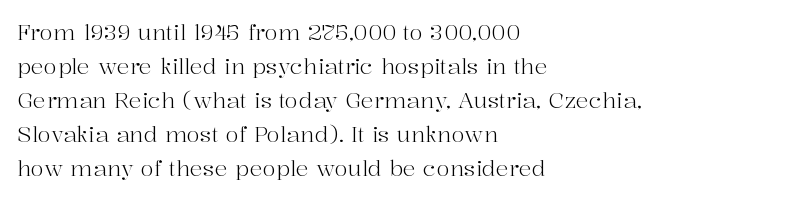
The image shows 22 px text type, upright; set left-aligned, normal line spacing (1.54x), normal letter spacing, not underlined.
